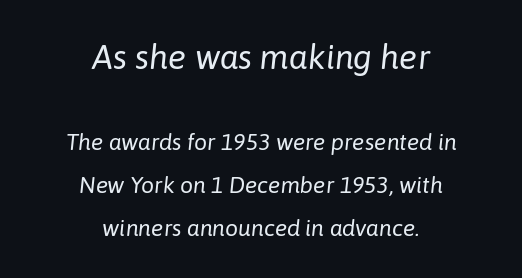
Centered paragraph, ragged on both sides. The letters sit at their default tracking, neither squeezed nor spread. The letters advance in unequal steps, a hallmark of proportional type. This layout puts the oversized block above and the modest block below. The baseline area is clear.
